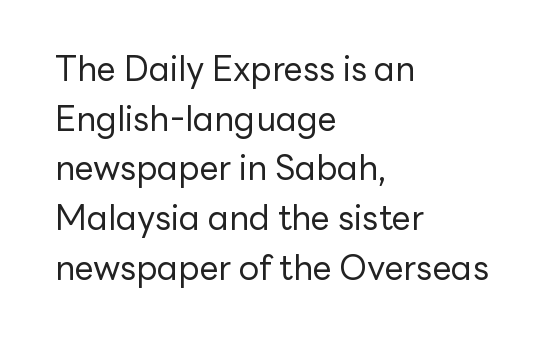
Q: Is the text bold? A: No.
Q: Is the text italic (slanted)? A: No, it is upright.
Q: Is the typeface a serif or a sans-serif typeface? A: Sans-serif.
Q: Is the text underlined? A: No.
Q: How is the paragraph aligned? A: Left-aligned.
Q: Is the spacing between letters normal or unusually wide? A: Normal.
Q: Is the spacing between lines tight, normal or loose? A: Normal.
Q: Width (condensed, normal, or wide)? A: Normal.
Q: Stroke contrast? A: Low.
Q: x-height? A: Medium.
Q: Monospaced? A: No.
